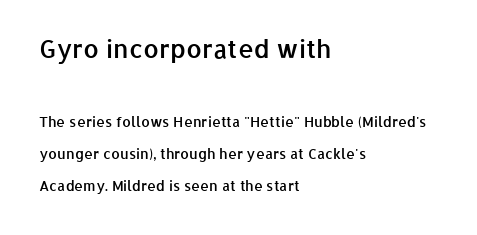
{"italic": "no", "bold": "semi", "underline": "no", "align": "left", "line_spacing": "loose", "line_spacing_ratio": 2.29, "letter_spacing": "normal", "letter_spacing_em": 0.0, "larger_block": "first", "size_ratio": 1.79, "glyph_px": 25}
